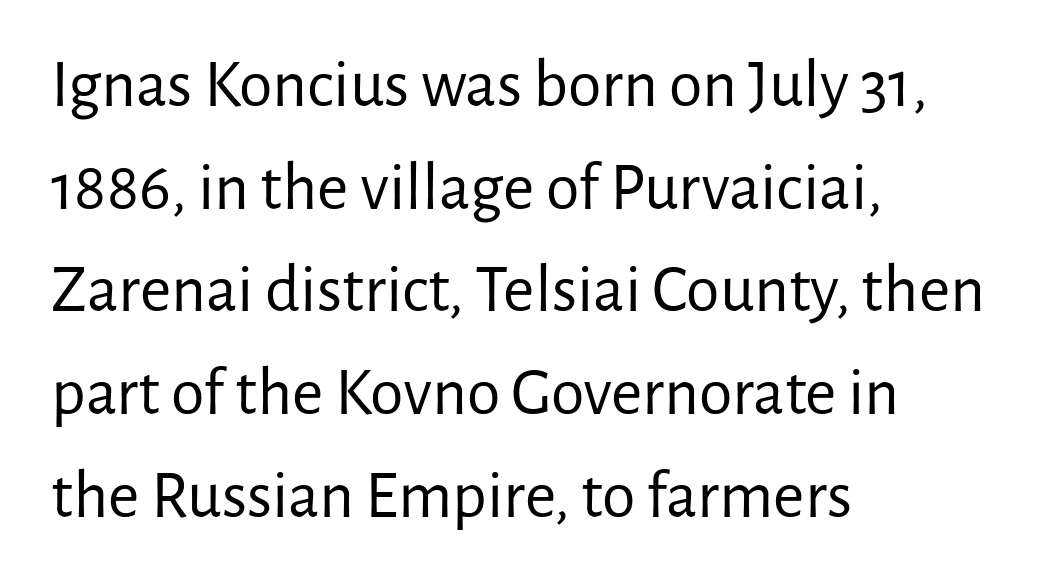
Q: Is the text bold? A: No.
Q: Is the text italic (slanted)? A: No, it is upright.
Q: Is the typeface a serif or a sans-serif typeface? A: Sans-serif.
Q: Is the text underlined? A: No.
Q: How is the paragraph aligned? A: Left-aligned.
Q: Is the spacing between letters normal or unusually wide? A: Normal.
Q: Is the spacing between lines tight, normal or loose? A: Normal.
Q: Width (condensed, normal, or wide)? A: Normal.
Q: Stroke contrast? A: Low.
Q: x-height? A: Medium.
Q: Monospaced? A: No.
